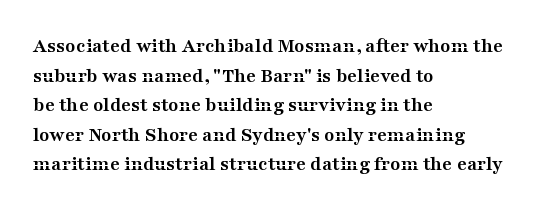
Q: Is the text bold? A: Yes.
Q: Is the text italic (slanted)? A: No, it is upright.
Q: Is the text underlined? A: No.
Q: How is the paragraph aligned? A: Left-aligned.
Q: Is the spacing between letters normal or unusually wide? A: Normal.
Q: Is the spacing between lines tight, normal or loose? A: Normal.
